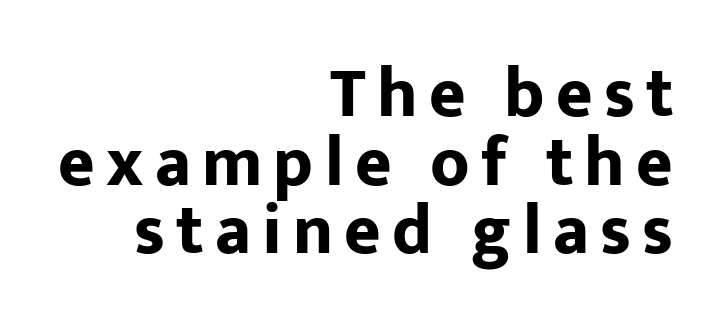
The image shows 70 px bold sans-serif type, upright; set right-aligned, tight line spacing (0.98x), not underlined; low stroke contrast and a medium x-height.
